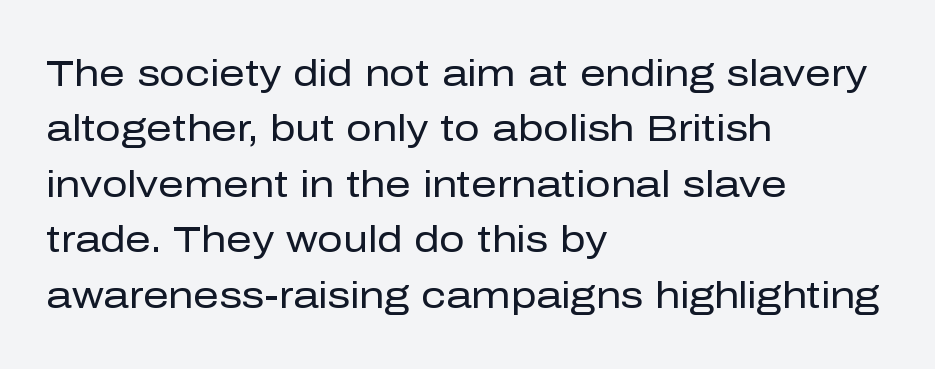
Q: Is the text bold? A: No.
Q: Is the text italic (slanted)? A: No, it is upright.
Q: Is the typeface a serif or a sans-serif typeface? A: Sans-serif.
Q: Is the text underlined? A: No.
Q: How is the paragraph aligned? A: Left-aligned.
Q: Is the spacing between letters normal or unusually wide? A: Normal.
Q: Is the spacing between lines tight, normal or loose? A: Normal.
Q: Width (condensed, normal, or wide)? A: Normal.
Q: Stroke contrast? A: Low.
Q: x-height? A: Medium.
Q: Monospaced? A: No.
